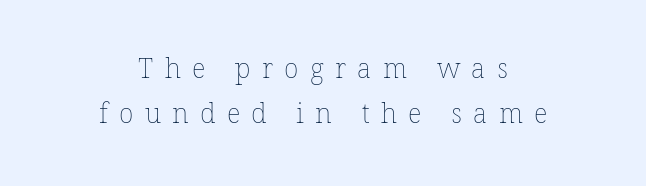
Regular leading. Decoration check: the copy has no underline. The typeface has the unassuming heft of standard copy or less. The compositor balanced each line on the midline. Words appear elongated and porous because spacing is wide.
